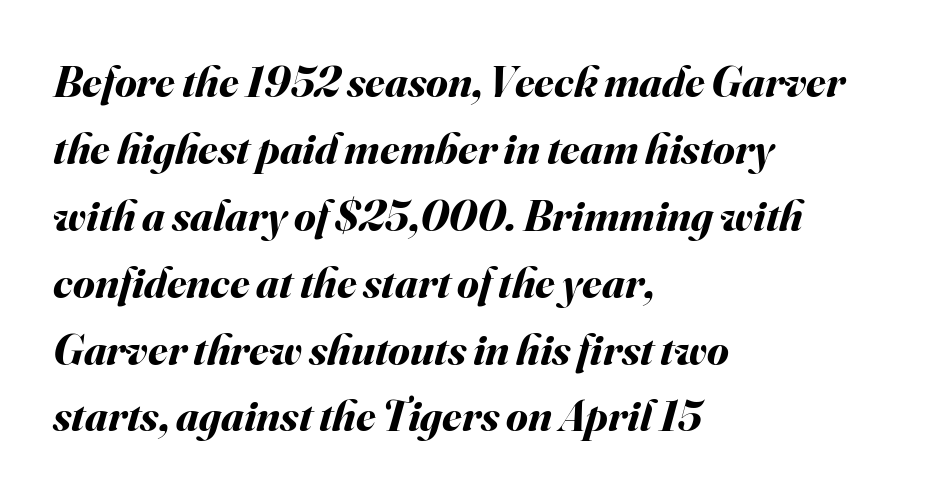
It's the slanting kind of type. Spacing verdict: proportional, widths tailored to each character. Is the block centered? No — it sits flush against the left margin. Heft: maximum for text — a bold.
